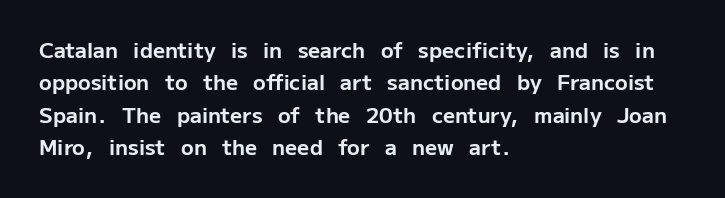
{"italic": "no", "bold": "yes", "underline": "no", "align": "left", "line_spacing": "normal", "line_spacing_ratio": 1.54, "letter_spacing": "normal", "letter_spacing_em": 0.0, "glyph_px": 21}
